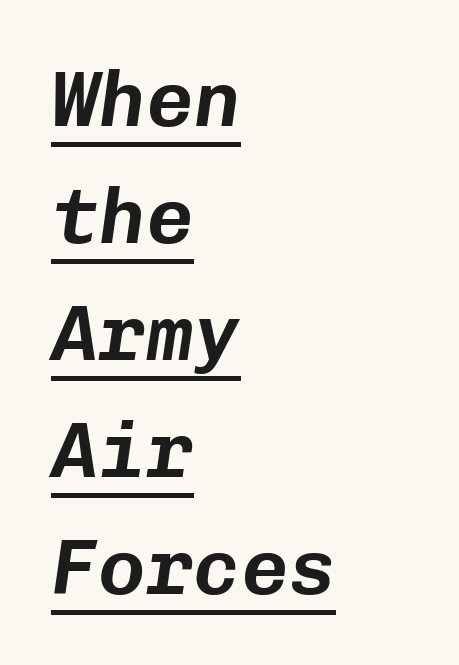
The image shows 79 px text type, italic (leaning right), monospaced; set left-aligned, normal line spacing (1.48x), normal letter spacing, underlined; low stroke contrast and a medium x-height.
